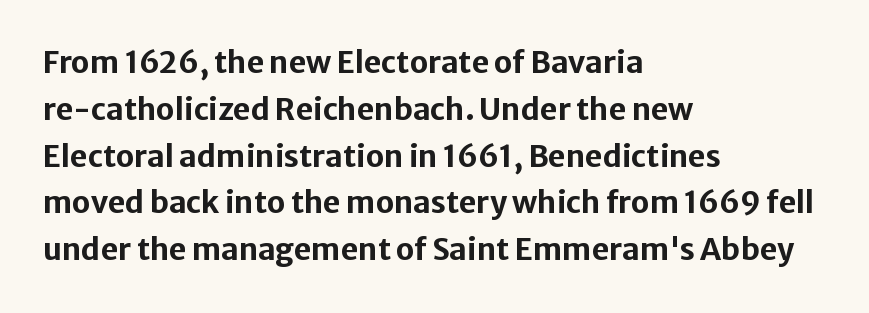
{"serif": "no", "italic": "no", "bold": "yes", "weight": "bold", "width": "normal", "stroke_contrast": "low", "x_height": "medium", "monospaced": "no", "underline": "no", "align": "left", "line_spacing": "normal", "line_spacing_ratio": 1.56, "letter_spacing": "normal", "letter_spacing_em": 0.0, "glyph_px": 30}
